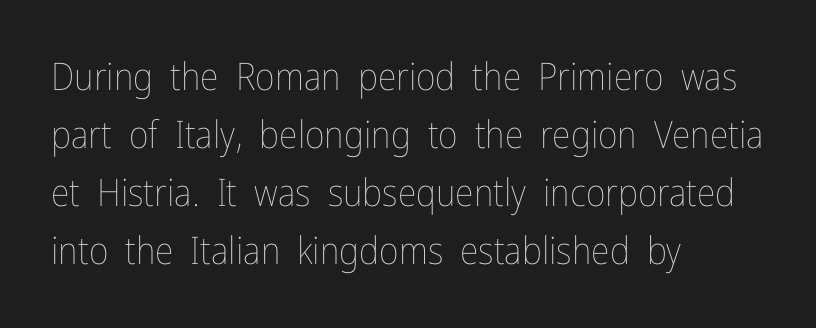
The image shows 38 px thin, condensed type, upright; set left-aligned, normal line spacing (1.53x), normal letter spacing, not underlined; low stroke contrast and a medium x-height.
